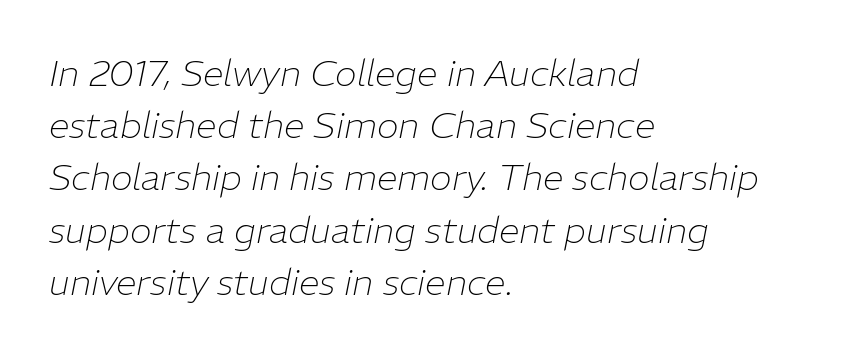
The image shows 37 px thin type, italic (leaning right); set left-aligned, normal line spacing (1.41x), normal letter spacing, not underlined; low stroke contrast and a medium x-height.
